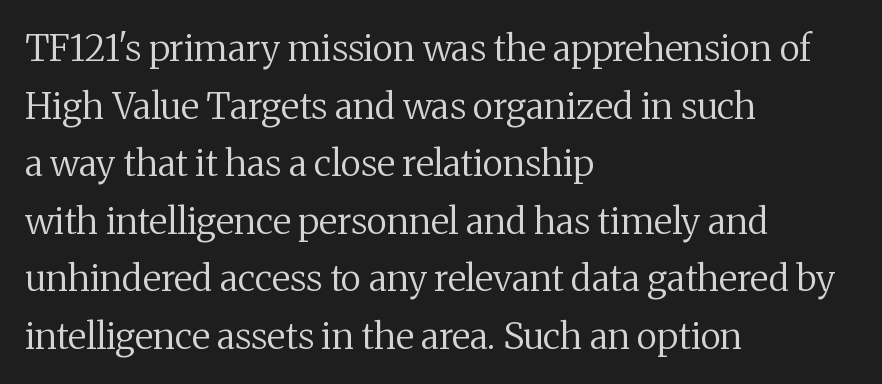
{"serif": "yes", "italic": "no", "bold": "no", "weight": "regular", "width": "normal", "stroke_contrast": "medium", "x_height": "medium", "monospaced": "no", "underline": "no", "align": "left", "line_spacing": "normal", "line_spacing_ratio": 1.6, "letter_spacing": "normal", "letter_spacing_em": 0.0, "glyph_px": 36}
